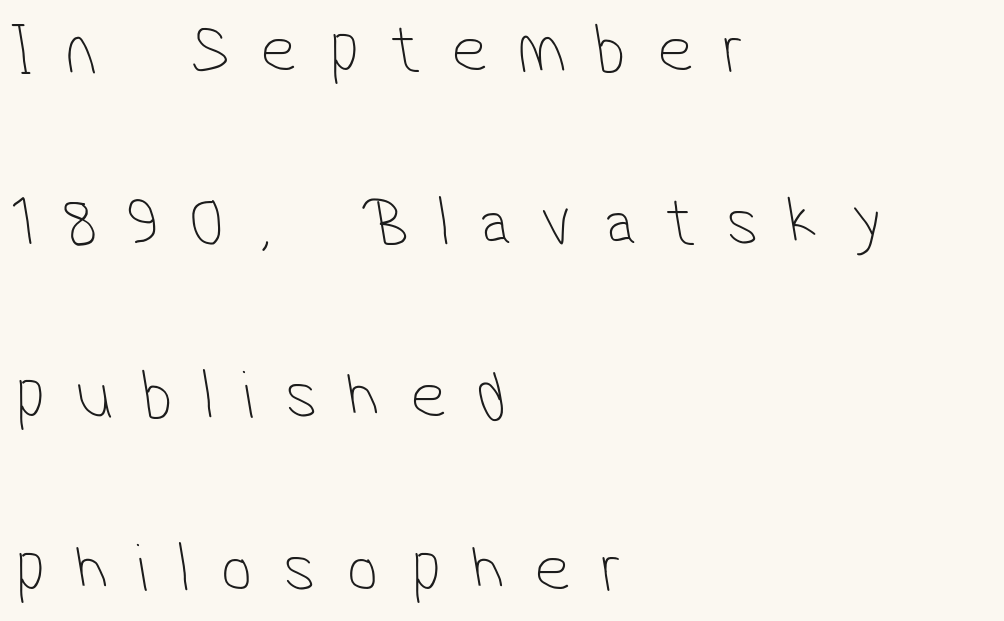
{"serif": "no", "bold": "no", "weight": "thin", "width": "condensed", "stroke_contrast": "low", "x_height": "medium", "monospaced": "no", "underline": "no", "align": "left", "line_spacing": "loose", "line_spacing_ratio": 2.47, "letter_spacing": "wide", "letter_spacing_em": 0.44, "glyph_px": 70}
